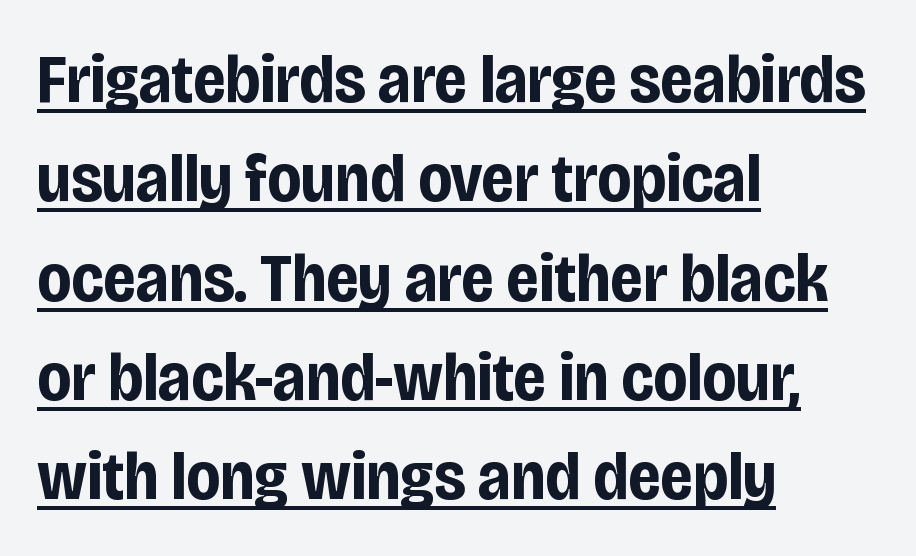
Line spacing here is normal. Here the designer chose a conventional face with non-uniform glyph widths. The rag falls on the right side of this text block. It's the straight-up-and-down kind of type. In terms of weight, the rendering is a true, heavy bold. The rendering uses the underline text-decoration.
